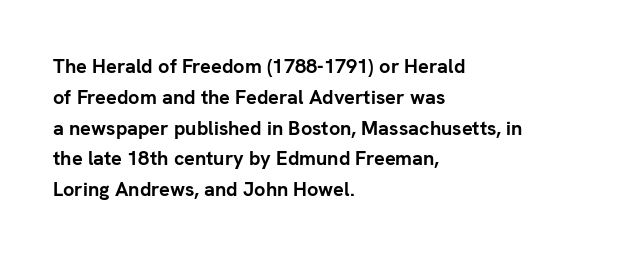
A student would call this left alignment; a typographer would say flush left, rag right. Any mark beneath the type? The region is blank. A dark, heavy texture on the line: the type is bold. The leading is moderate, giving the passage an even texture. The gaps between neighbouring characters are ordinary and unremarkable. The axis of the letterforms is exactly vertical.
